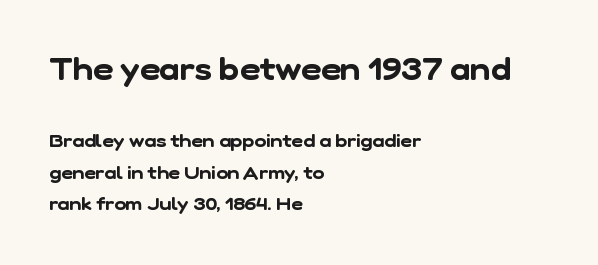
The image shows 31 px sans-serif type; set left-aligned, line spacing 1.77x, normal letter spacing, not underlined; the first (top) block is 1.72x larger; low stroke contrast and a medium x-height.
